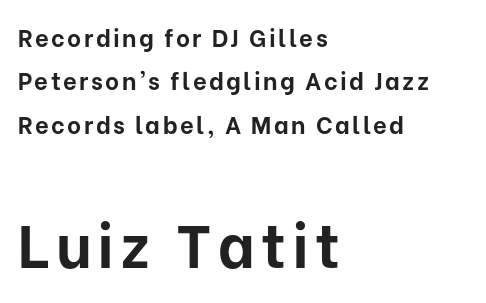
{"serif": "no", "italic": "no", "bold": "yes", "weight": "bold", "width": "normal", "stroke_contrast": "low", "x_height": "medium", "monospaced": "no", "underline": "no", "align": "left", "line_spacing_ratio": 1.81, "larger_block": "second", "size_ratio": 2.5, "glyph_px": 60}
